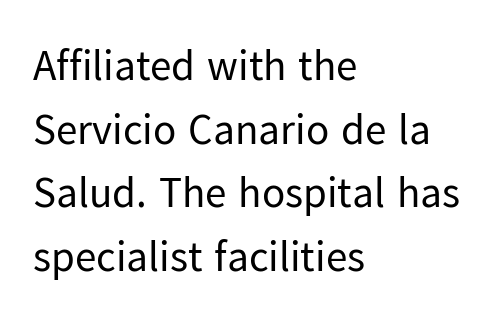
The image shows 43 px regular-weight sans-serif type, upright; set left-aligned, normal line spacing (1.48x), normal letter spacing, not underlined; low stroke contrast and a medium x-height.
